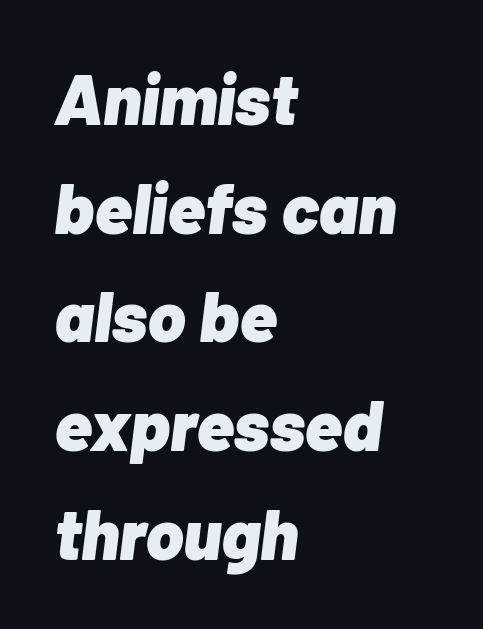
The image shows 71 px heavy type, italic (leaning right); set left-aligned, normal line spacing (1.53x), normal letter spacing, not underlined; low stroke contrast and a medium x-height.
